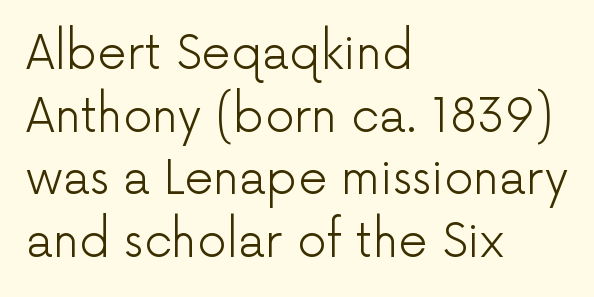
{"serif": "no", "italic": "no", "bold": "no", "weight": "light", "width": "normal", "stroke_contrast": "low", "x_height": "medium", "monospaced": "no", "underline": "no", "align": "left", "line_spacing": "normal", "line_spacing_ratio": 1.36, "letter_spacing": "normal", "letter_spacing_em": 0.0, "glyph_px": 46}
